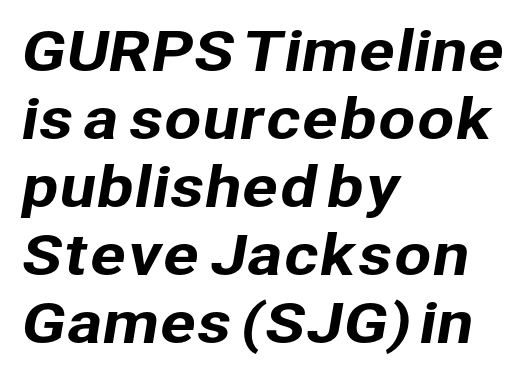
The image shows 54 px sans-serif type; set left-aligned, normal line spacing (1.26x), normal letter spacing, not underlined; low stroke contrast and a medium x-height.
